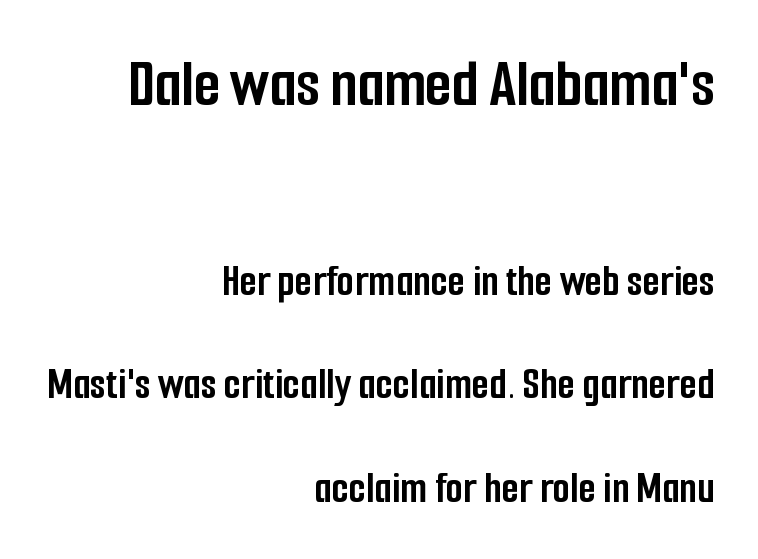
The letters in the upper block stand taller than those in the block below. One-word summary of the alignment: right. The face used here is proportionally spaced, like ordinary book or web type. Standard letterfit; no display-style spreading of the glyphs. A sans-serif font was chosen for this passage.
